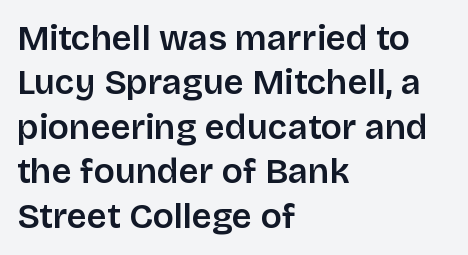
The image shows 35 px sans-serif type, upright; set left-aligned, normal line spacing (1.27x), normal letter spacing, not underlined; low stroke contrast and a large x-height.
